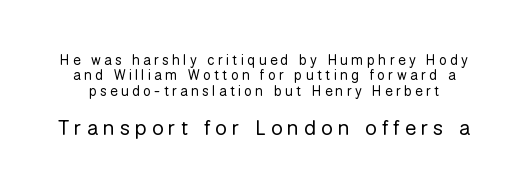
The image shows 21 px text type, upright; set tight line spacing (1.1x), unusually wide letter spacing (+0.24 em), not underlined; the second (bottom) block is 1.5x larger.
